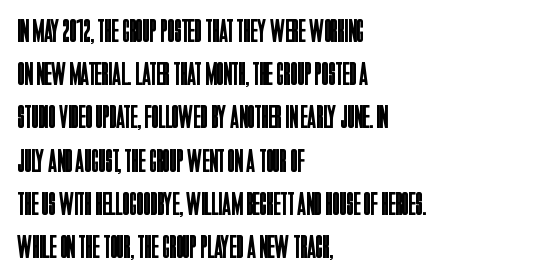
Has an underline been added? It has not. The passage shown is not bold in any degree. Leading matches the norm, producing a regular column. When letters stand straight like this, we call the style roman or upright. Varying glyph widths throughout — classic text-font behaviour.
